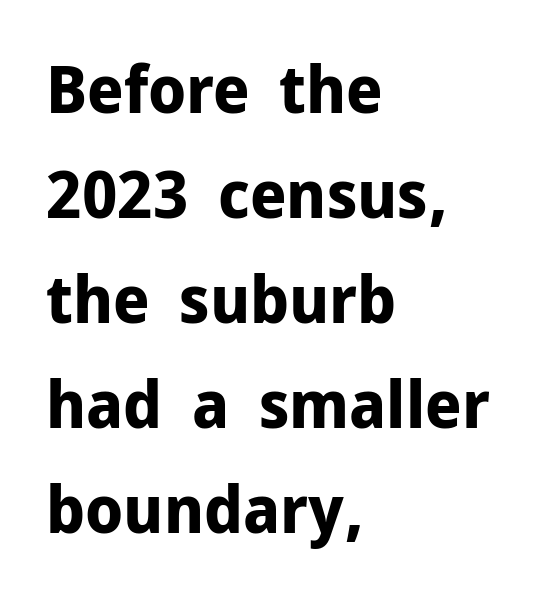
Emphasis by weight is at full strength: bold. Unlike italic type, these characters show no tilt at all. The face used here is proportionally spaced, like ordinary book or web type. Check under the words: just untouched page. Notice how the passage keeps a crisp vertical edge on the left only.
